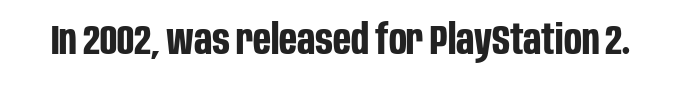
The image shows 42 px bold, condensed sans-serif type, upright; set normal letter spacing, not underlined; low stroke contrast and a large x-height.
